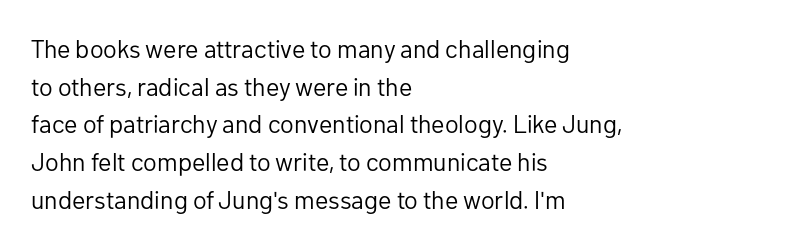
Q: Is the text bold? A: No.
Q: Is the text italic (slanted)? A: No, it is upright.
Q: Is the text underlined? A: No.
Q: How is the paragraph aligned? A: Left-aligned.
Q: Is the spacing between letters normal or unusually wide? A: Normal.
Q: Is the spacing between lines tight, normal or loose? A: Normal.
